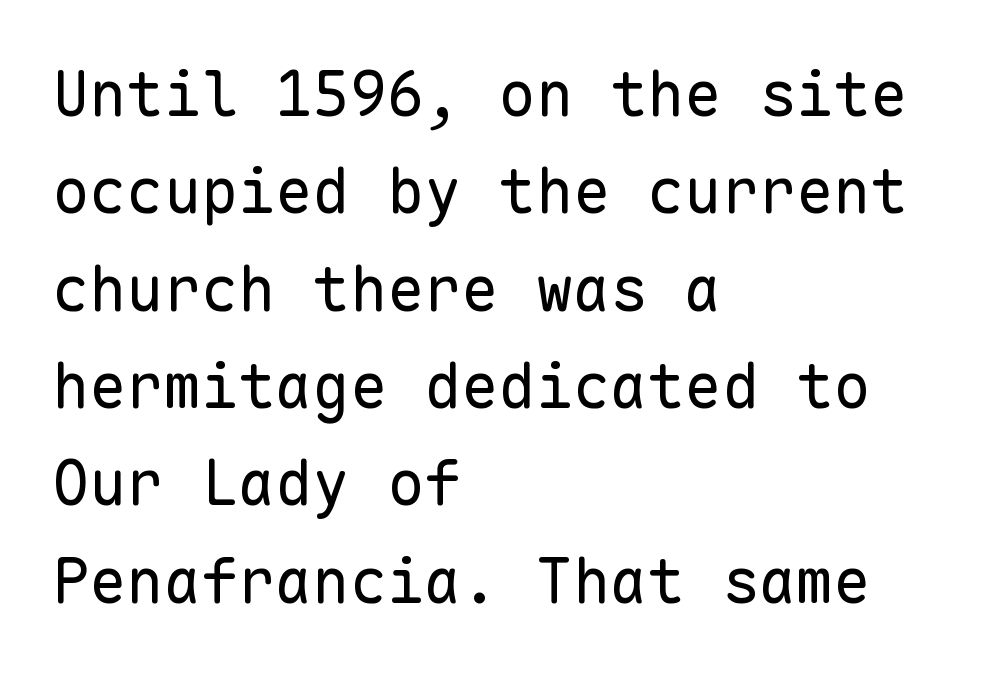
Q: Is the text bold? A: No.
Q: Is the text italic (slanted)? A: No, it is upright.
Q: Is the typeface a serif or a sans-serif typeface? A: Sans-serif.
Q: Is the text underlined? A: No.
Q: How is the paragraph aligned? A: Left-aligned.
Q: Is the spacing between letters normal or unusually wide? A: Normal.
Q: Is the spacing between lines tight, normal or loose? A: Normal.
Q: Width (condensed, normal, or wide)? A: Normal.
Q: Stroke contrast? A: Low.
Q: x-height? A: Medium.
Q: Monospaced? A: Yes.
